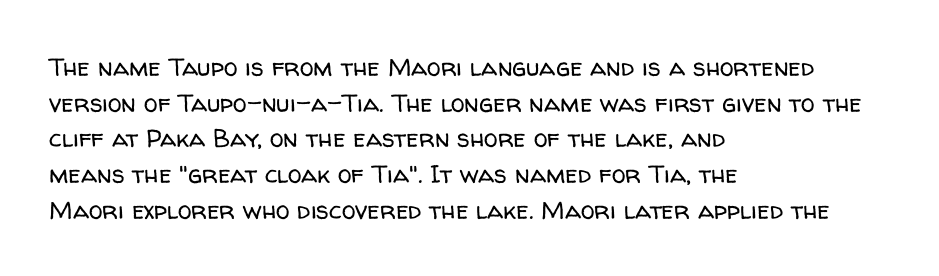
{"italic": "no", "bold": "no", "underline": "no", "align": "left", "line_spacing": "normal", "line_spacing_ratio": 1.43, "letter_spacing": "normal", "letter_spacing_em": 0.0, "glyph_px": 25}
